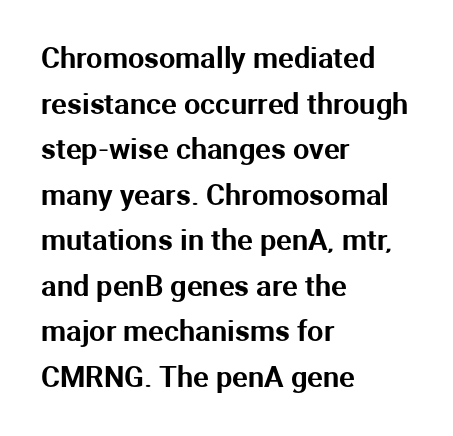
Q: Is the text italic (slanted)? A: No, it is upright.
Q: Is the typeface a serif or a sans-serif typeface? A: Sans-serif.
Q: Is the text underlined? A: No.
Q: How is the paragraph aligned? A: Left-aligned.
Q: Is the spacing between letters normal or unusually wide? A: Normal.
Q: Is the spacing between lines tight, normal or loose? A: Normal.
Q: Width (condensed, normal, or wide)? A: Normal.
Q: Stroke contrast? A: Medium.
Q: x-height? A: Medium.
Q: Monospaced? A: No.
